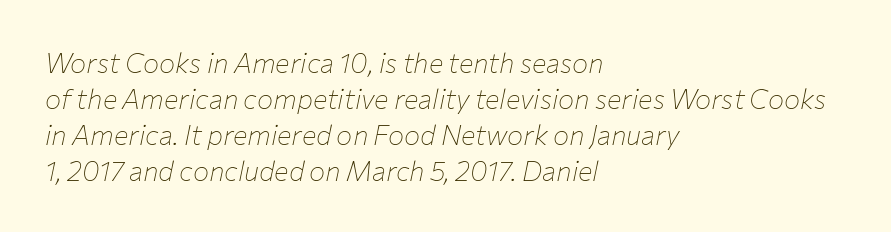
Q: Is the text bold? A: No.
Q: Is the text italic (slanted)? A: Yes, it leans right by about 12 degrees.
Q: Is the text underlined? A: No.
Q: How is the paragraph aligned? A: Left-aligned.
Q: Is the spacing between letters normal or unusually wide? A: Normal.
Q: Is the spacing between lines tight, normal or loose? A: Normal.
